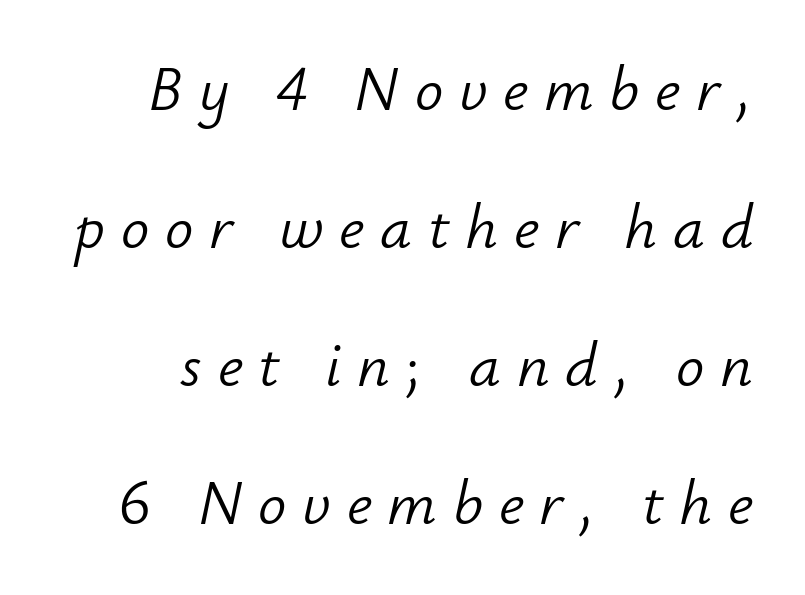
The image shows 63 px light type, italic (leaning right); set loose line spacing (2.19x), unusually wide letter spacing (+0.25 em), not underlined; low stroke contrast and a small x-height.
